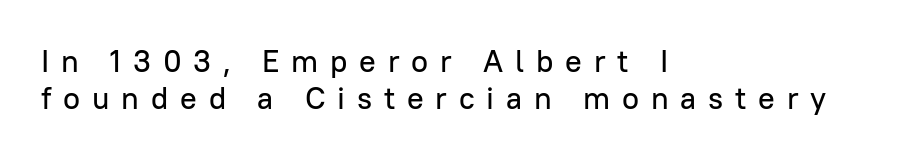
In CSS terms this would be text-align: left. Words float on clear page, feet unadorned. Do the characters align in a grid? No, the font is proportional. No feet cap the strokes, marking this as sans-serif type.
